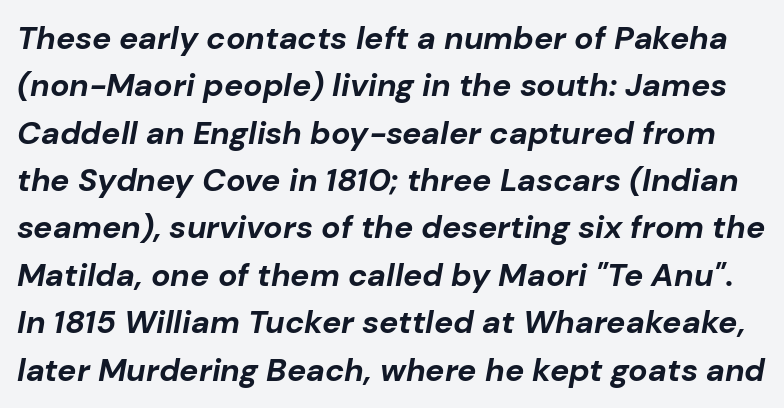
No extra tracking has been applied to these lines. Is there much room between lines? A standard amount, neither cramped nor airy. Pretty heavy lettering here — definitely bold. The passage shown is typed in a proportional face where columns would drift. Notice how the stems are inclined rather than vertical — that's the hallmark of italics.
